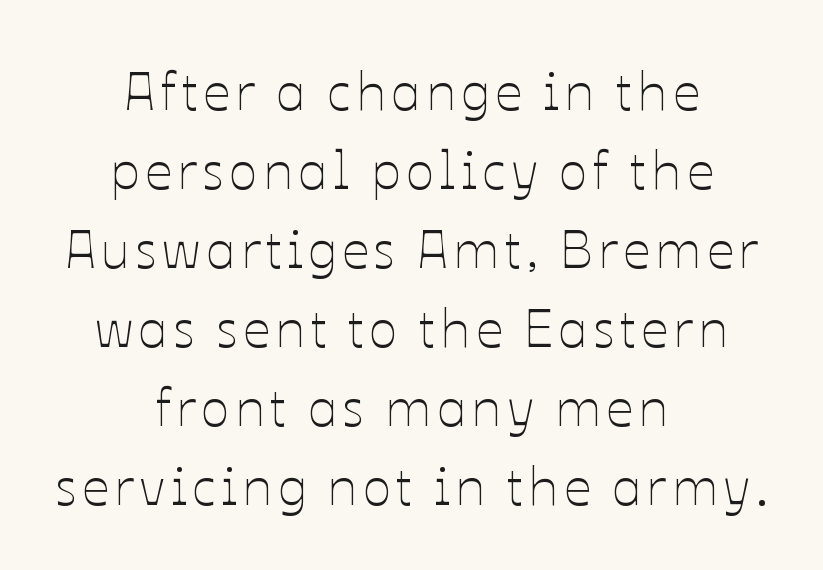
The image shows 53 px thin type, upright; set centered, normal line spacing (1.49x), not underlined; low stroke contrast and a medium x-height.
